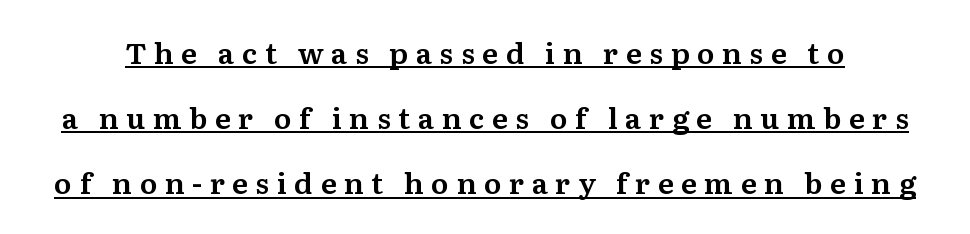
Q: Is the text italic (slanted)? A: No, it is upright.
Q: Is the typeface a serif or a sans-serif typeface? A: Serif.
Q: Is the text underlined? A: Yes.
Q: Is the spacing between letters normal or unusually wide? A: Unusually wide.
Q: Is the spacing between lines tight, normal or loose? A: Loose.
Q: Width (condensed, normal, or wide)? A: Normal.
Q: Stroke contrast? A: Medium.
Q: x-height? A: Medium.
Q: Monospaced? A: No.
